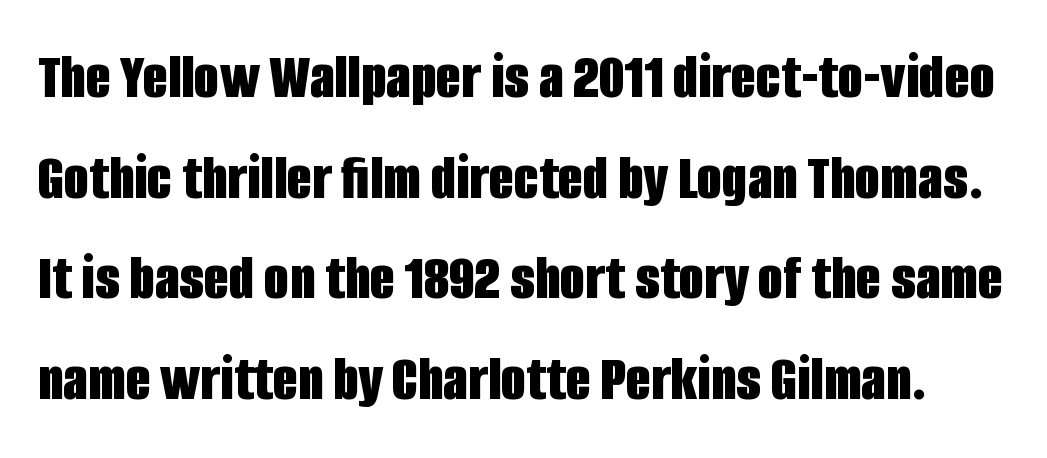
{"serif": "no", "italic": "no", "bold": "yes", "weight": "bold", "width": "condensed", "stroke_contrast": "low", "x_height": "large", "monospaced": "no", "underline": "no", "line_spacing": "normal", "line_spacing_ratio": 1.55, "letter_spacing": "normal", "letter_spacing_em": 0.0, "glyph_px": 65}
